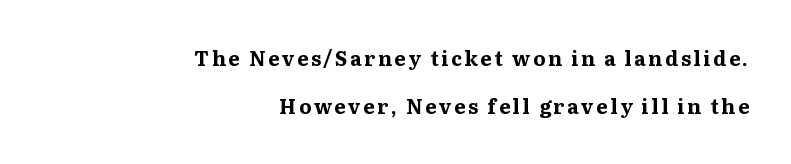
{"italic": "no", "bold": "yes", "underline": "no", "align": "right", "line_spacing": "loose", "line_spacing_ratio": 2.42, "glyph_px": 20}
